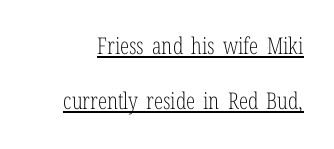
The block of text is sparse from top to bottom, with ample space between rows. The rendering keeps characters at their native spacing. The glyphs are accompanied by a horizontal stroke just below them. A quiet, ordinary-to-light weight characterises the typeface.
